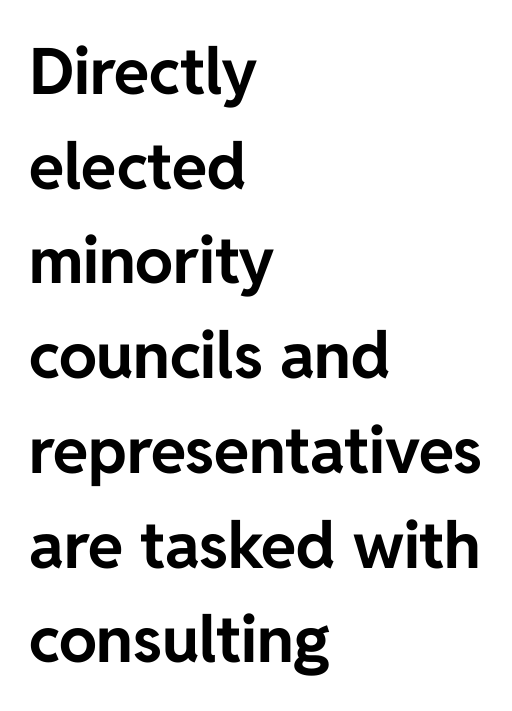
Q: Is the text bold? A: Yes.
Q: Is the text italic (slanted)? A: No, it is upright.
Q: Is the typeface a serif or a sans-serif typeface? A: Sans-serif.
Q: Is the text underlined? A: No.
Q: How is the paragraph aligned? A: Left-aligned.
Q: Is the spacing between letters normal or unusually wide? A: Normal.
Q: Is the spacing between lines tight, normal or loose? A: Normal.
Q: Width (condensed, normal, or wide)? A: Normal.
Q: Stroke contrast? A: Low.
Q: x-height? A: Medium.
Q: Monospaced? A: No.
